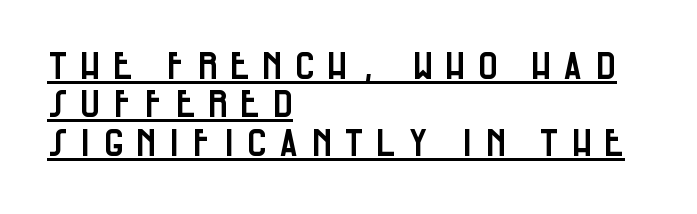
You could not count columns in this text — the font is proportionally spaced. It's the straight-up-and-down kind of type. Notice how a bar underscores the lettering throughout. Spacing between characters has been opened up far beyond the box default. Honestly, the rows look squashed on top of each other. The rendering anchors every line to the left-hand side.
